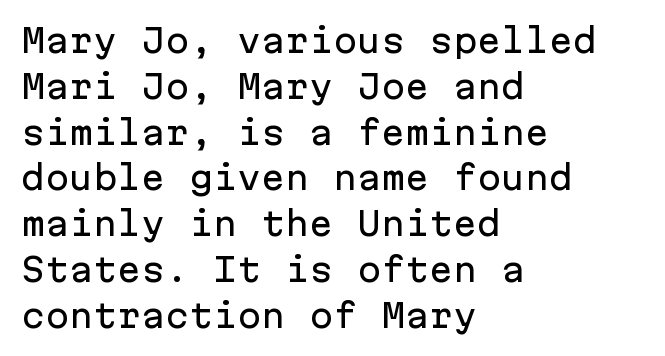
{"serif": "no", "italic": "no", "width": "normal", "stroke_contrast": "low", "x_height": "medium", "monospaced": "yes", "underline": "no", "align": "left", "line_spacing": "normal", "line_spacing_ratio": 1.43, "letter_spacing": "normal", "letter_spacing_em": 0.0, "glyph_px": 32}
